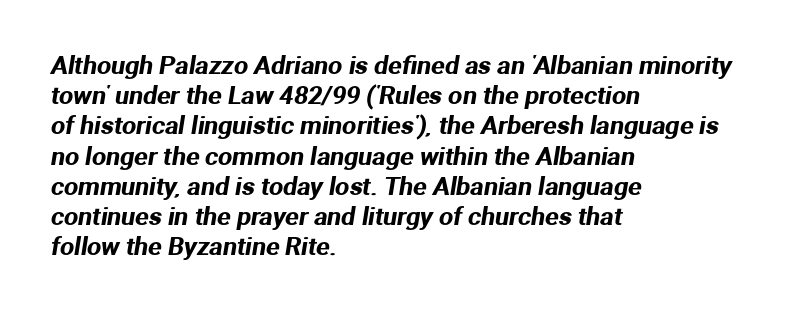
Q: Is the text underlined? A: No.
Q: How is the paragraph aligned? A: Left-aligned.
Q: Is the spacing between letters normal or unusually wide? A: Normal.
